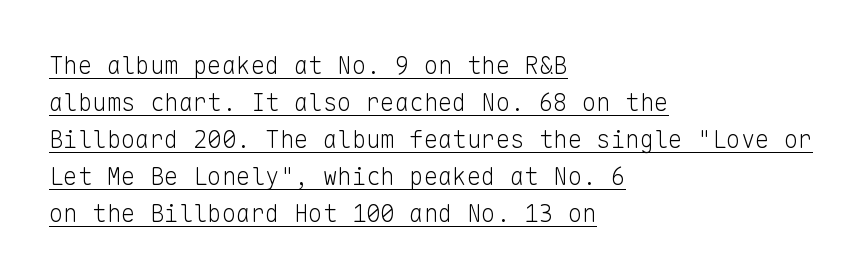
A typesetter would mark this as roman, not italic. The passage shown stacks its lines at a standard gap. The face used here appears with an underline applied. In CSS terms this would be text-align: left.
